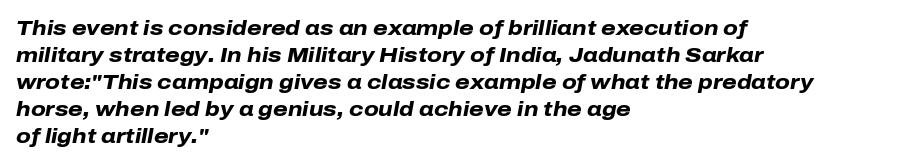
This is heavy type, rendered in bold. The specimen omits any rule beneath the text block's lines. The rows are spaced the way most documents space them. The paragraph has a hard left edge and a soft right edge. Observe the lean: these are italic letterforms. A typesetter would call this zero additional tracking.
